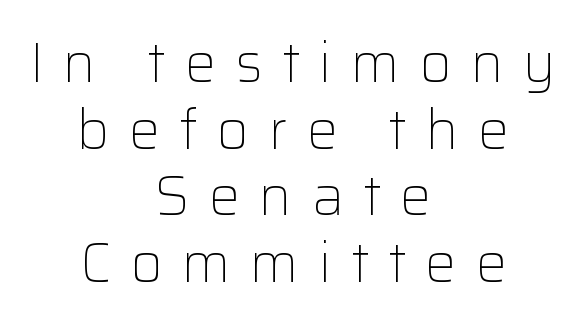
{"serif": "no", "italic": "no", "bold": "no", "weight": "light", "width": "normal", "stroke_contrast": "low", "x_height": "medium", "monospaced": "no", "underline": "no", "align": "center", "line_spacing_ratio": 1.21, "letter_spacing": "wide", "letter_spacing_em": 0.35, "glyph_px": 55}
